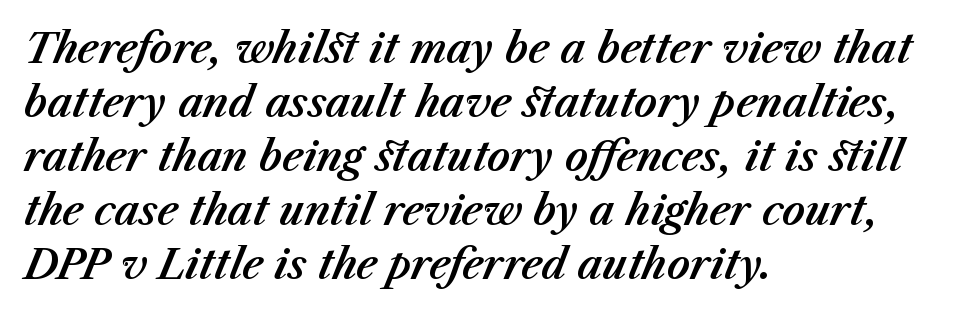
Q: Is the text italic (slanted)? A: Yes, it leans right by about 23 degrees.
Q: Is the text underlined? A: No.
Q: How is the paragraph aligned? A: Left-aligned.
Q: Is the spacing between letters normal or unusually wide? A: Normal.
Q: Is the spacing between lines tight, normal or loose? A: Normal.
Q: Width (condensed, normal, or wide)? A: Normal.
Q: Stroke contrast? A: Medium.
Q: x-height? A: Medium.
Q: Monospaced? A: No.
